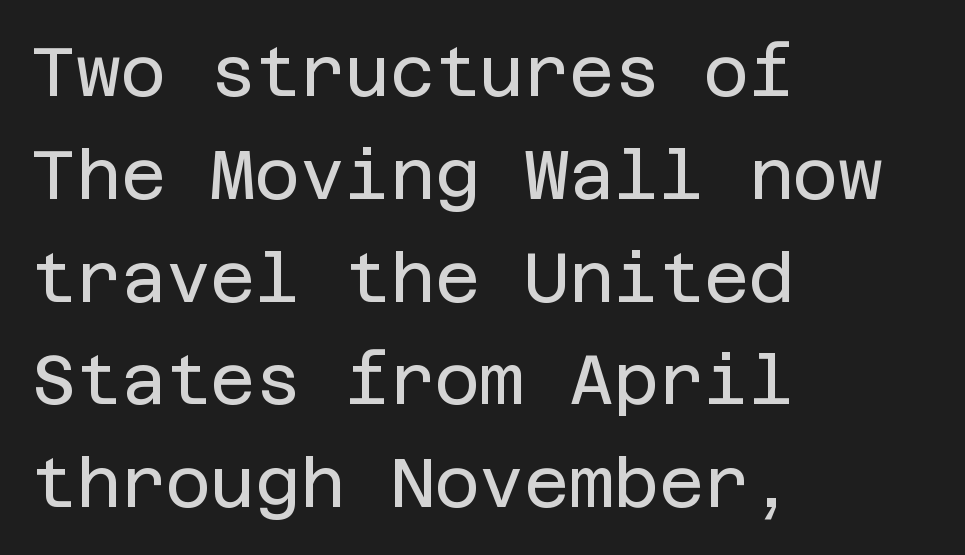
{"serif": "no", "italic": "no", "bold": "no", "weight": "regular", "width": "normal", "stroke_contrast": "low", "x_height": "large", "underline": "no", "align": "left", "line_spacing": "normal", "line_spacing_ratio": 1.49, "letter_spacing": "normal", "letter_spacing_em": 0.0, "glyph_px": 69}
